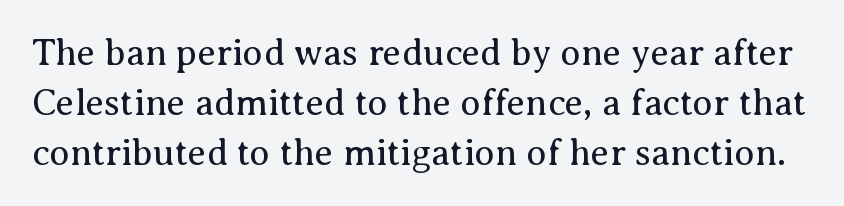
{"serif": "yes", "italic": "no", "bold": "no", "weight": "regular", "width": "normal", "stroke_contrast": "medium", "x_height": "medium", "monospaced": "no", "underline": "no", "line_spacing": "normal", "line_spacing_ratio": 1.35, "letter_spacing": "normal", "letter_spacing_em": 0.0, "glyph_px": 37}
